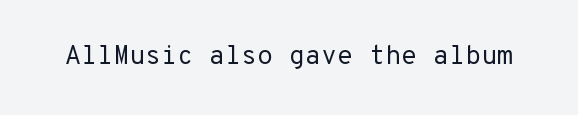
Q: Is the text bold? A: No.
Q: Is the text italic (slanted)? A: No, it is upright.
Q: Is the text underlined? A: No.
Q: Is the spacing between letters normal or unusually wide? A: Normal.
